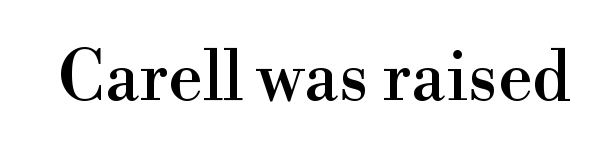
Q: Is the text italic (slanted)? A: No, it is upright.
Q: Is the typeface a serif or a sans-serif typeface? A: Serif.
Q: Is the text underlined? A: No.
Q: Is the spacing between letters normal or unusually wide? A: Normal.
Q: Width (condensed, normal, or wide)? A: Normal.
Q: Stroke contrast? A: High.
Q: x-height? A: Small.
Q: Monospaced? A: No.
